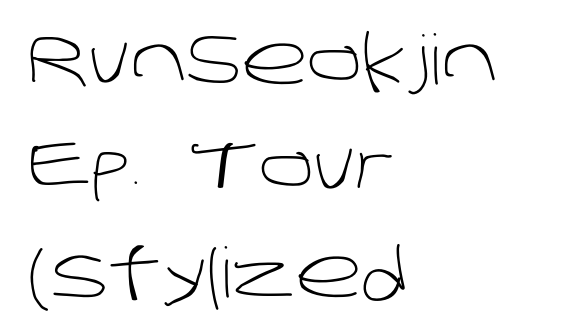
{"serif": "no", "bold": "no", "weight": "light", "width": "normal", "stroke_contrast": "low", "x_height": "large", "monospaced": "no", "underline": "no", "align": "left", "line_spacing": "normal", "line_spacing_ratio": 1.54, "letter_spacing": "normal", "letter_spacing_em": 0.0, "glyph_px": 69}
